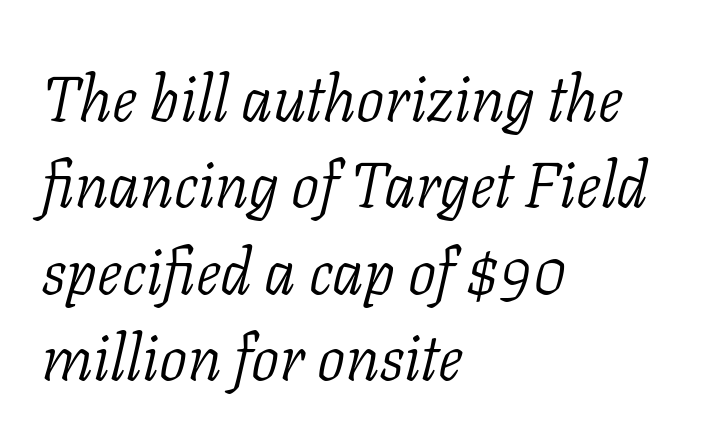
Q: Is the text bold? A: No.
Q: Is the text italic (slanted)? A: Yes, it leans right by about 11 degrees.
Q: Is the typeface a serif or a sans-serif typeface? A: Serif.
Q: Is the text underlined? A: No.
Q: How is the paragraph aligned? A: Left-aligned.
Q: Is the spacing between letters normal or unusually wide? A: Normal.
Q: Is the spacing between lines tight, normal or loose? A: Normal.
Q: Width (condensed, normal, or wide)? A: Normal.
Q: Stroke contrast? A: Low.
Q: x-height? A: Medium.
Q: Monospaced? A: No.
